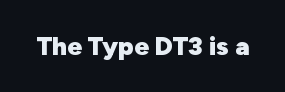
The image shows 26 px bold type, upright; set normal letter spacing, not underlined.
